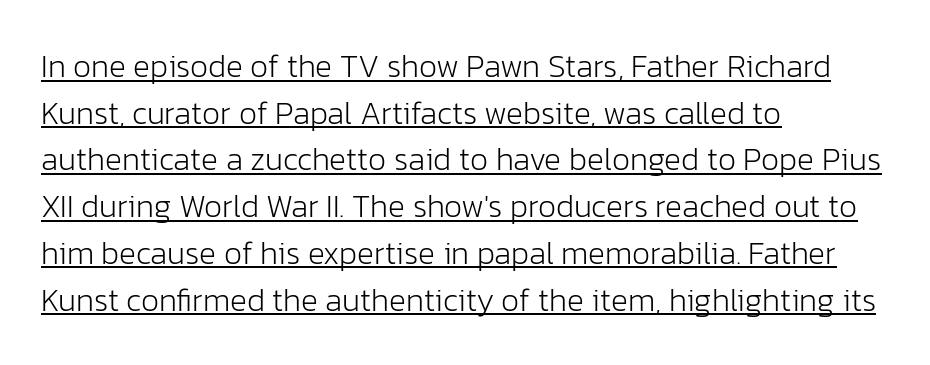
Q: Is the text bold? A: No.
Q: Is the text italic (slanted)? A: No, it is upright.
Q: Is the typeface a serif or a sans-serif typeface? A: Sans-serif.
Q: Is the text underlined? A: Yes.
Q: How is the paragraph aligned? A: Left-aligned.
Q: Is the spacing between letters normal or unusually wide? A: Normal.
Q: Is the spacing between lines tight, normal or loose? A: Normal.
Q: Width (condensed, normal, or wide)? A: Normal.
Q: Stroke contrast? A: Low.
Q: x-height? A: Medium.
Q: Monospaced? A: No.
